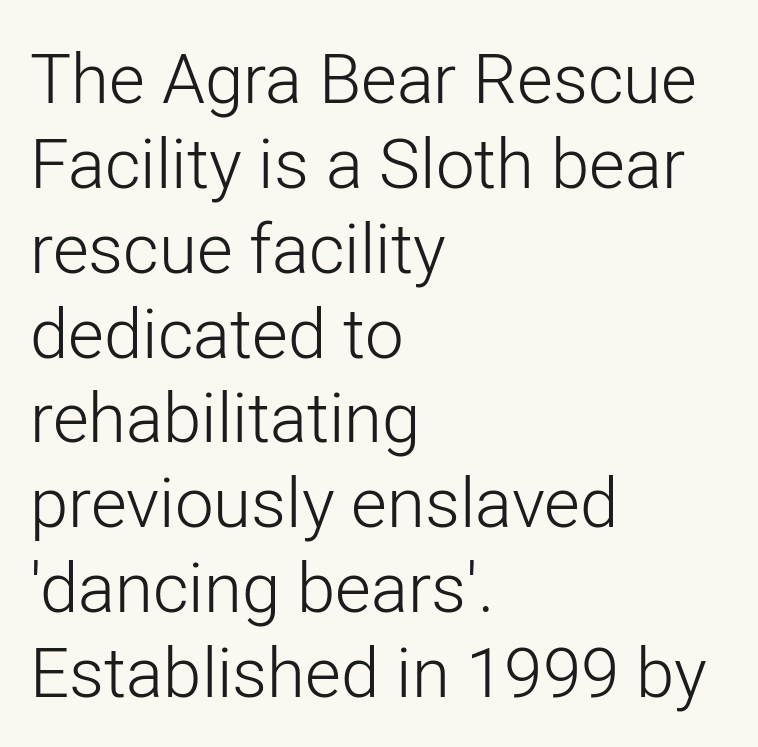
The image shows 69 px light sans-serif type, upright; set left-aligned, line spacing 1.23x, normal letter spacing, not underlined; low stroke contrast and a medium x-height.
